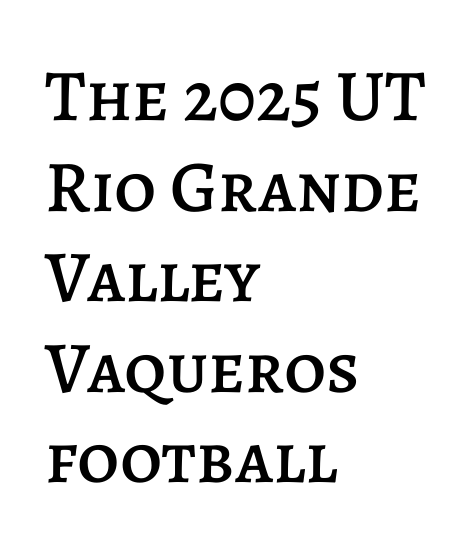
The specimen omits any rule beneath the text block's lines. Here the glyphs are tracked normally, forming tight word shapes. These lines are rendered in a variable-pitch font. Line beginnings align vertically; line endings do not.
